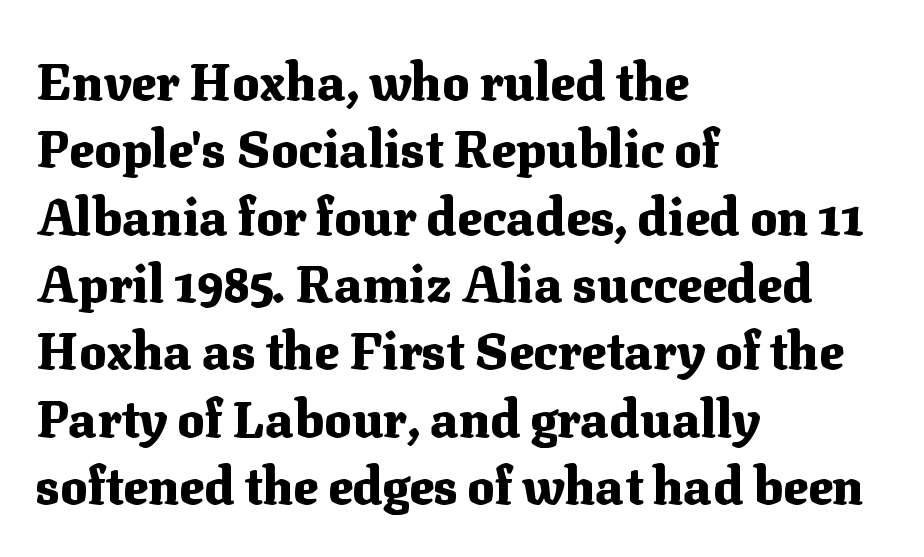
Rows of type keep a routine distance in the vertical direction. Standard letterfit; no display-style spreading of the glyphs. The foot of each line stays bare and open. Italic? Not at all — the glyphs are vertical.
